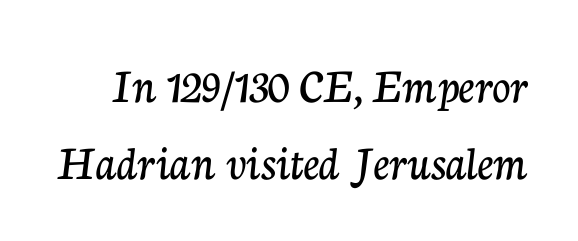
A bare baseline throughout the passage. In terms of letterform style, serifs are clearly present. Observe the ordinary spacing: letters are neighbours, not strangers. These lines are rendered in a variable-pitch font. Regarding leading, the lines here are spaced in the standard way.
